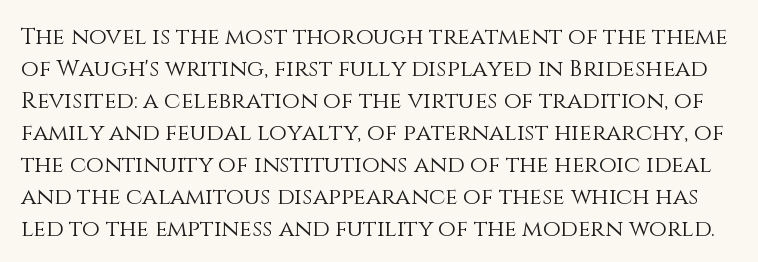
{"italic": "no", "bold": "no", "underline": "no", "line_spacing": "normal", "line_spacing_ratio": 1.39, "letter_spacing": "normal", "letter_spacing_em": 0.0, "glyph_px": 23}
